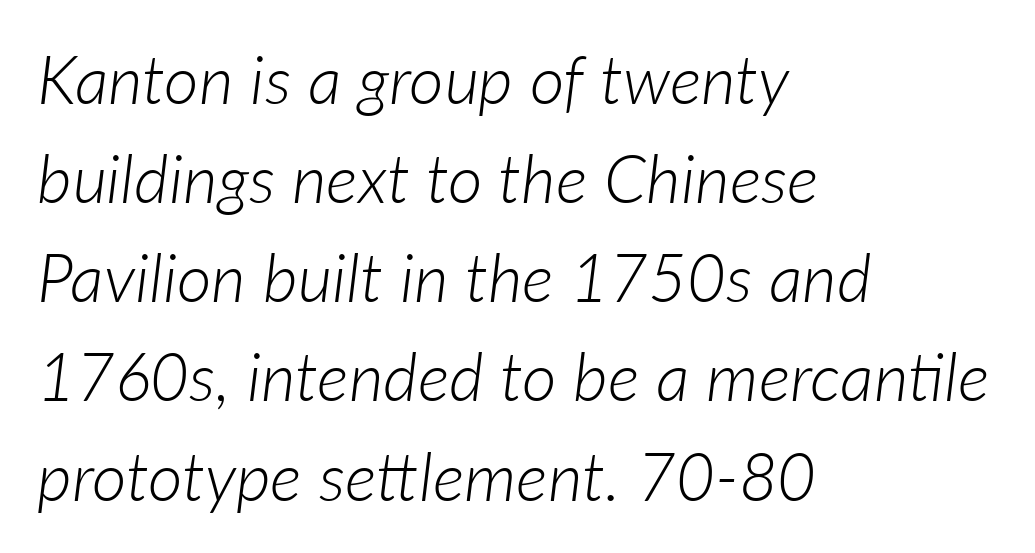
The image shows 67 px light type, italic (leaning right); set left-aligned, normal line spacing (1.48x), normal letter spacing, not underlined; low stroke contrast and a medium x-height.
